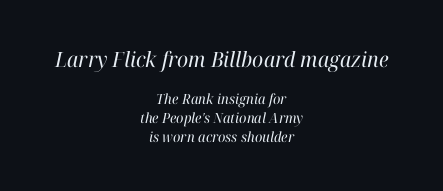
Q: Is the text bold? A: No.
Q: Is the text italic (slanted)? A: Yes, it leans right by about 12 degrees.
Q: Is the text underlined? A: No.
Q: How is the paragraph aligned? A: Centered.
Q: Is the spacing between letters normal or unusually wide? A: Normal.
Q: Is the spacing between lines tight, normal or loose? A: Normal.
Q: Which block of text is set in a larger size, the first (top) or the second (bottom)? A: The first (top) one.
